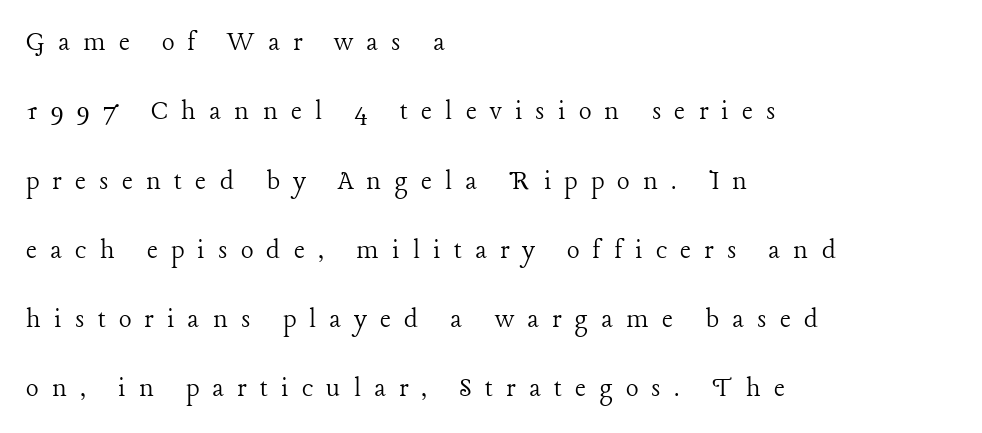
Q: Is the text bold? A: No.
Q: Is the text italic (slanted)? A: No, it is upright.
Q: Is the typeface a serif or a sans-serif typeface? A: Serif.
Q: Is the text underlined? A: No.
Q: How is the paragraph aligned? A: Left-aligned.
Q: Is the spacing between letters normal or unusually wide? A: Unusually wide.
Q: Is the spacing between lines tight, normal or loose? A: Loose.
Q: Width (condensed, normal, or wide)? A: Normal.
Q: Stroke contrast? A: Low.
Q: x-height? A: Medium.
Q: Monospaced? A: No.
